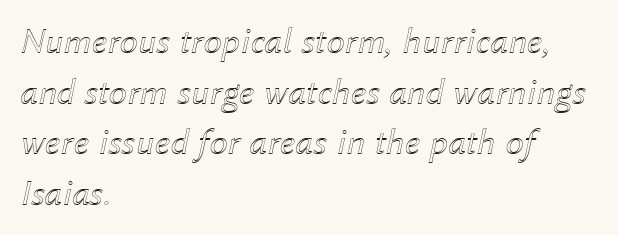
The image shows 37 px text type, italic (leaning right); set left-aligned, normal line spacing (1.37x), normal letter spacing, not underlined; a medium x-height.
